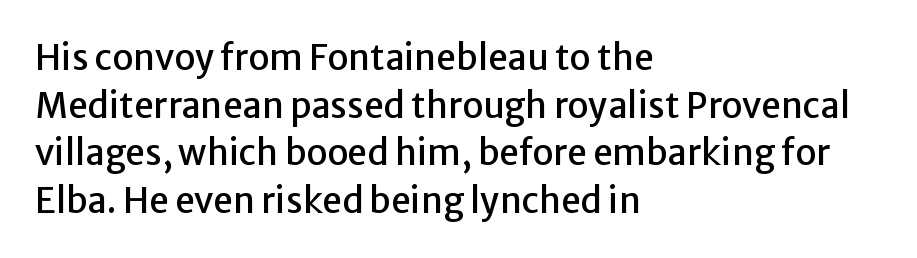
This rendering uses left alignment, leaving the right contour irregular. Varying glyph widths throughout — classic text-font behaviour. Students, note that the glyphs here touch the page at normal intervals. Designer's note — italics off, roman on. How would I describe the line gaps? Plain and ordinary. The strip under each line holds only bare page.
